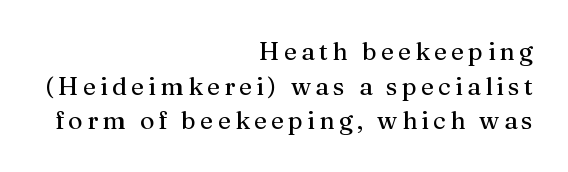
{"italic": "no", "underline": "no", "align": "right", "line_spacing": "normal", "line_spacing_ratio": 1.39, "glyph_px": 25}
